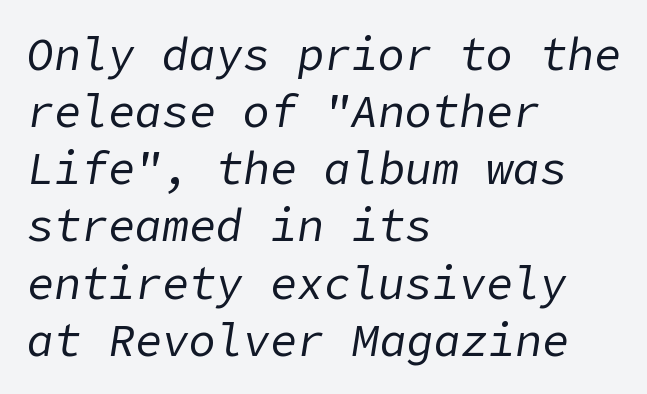
{"italic": "yes", "lean": "right", "slant_degrees": 9, "bold": "no", "weight": "regular", "width": "normal", "stroke_contrast": "low", "x_height": "medium", "underline": "no", "align": "left", "line_spacing": "normal", "line_spacing_ratio": 1.27, "letter_spacing": "normal", "letter_spacing_em": 0.0, "glyph_px": 45}
